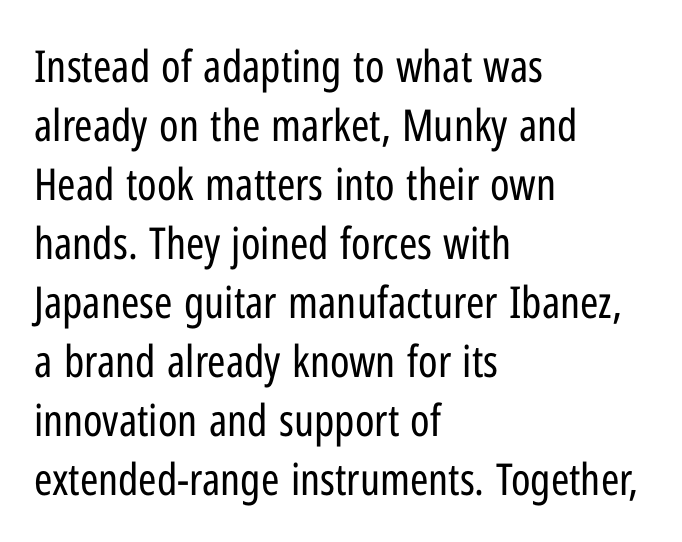
Compared with typical body copy, the letter spacing here is the same. Type style note: lacks serifs. This sample is left-justified, so line endings fall wherever the words run out. Descender tails drop into unmarked territory. Proportional: the letters do not fall into vertical columns. Reading down the column, the eye jumps a familiar distance to each next line.
